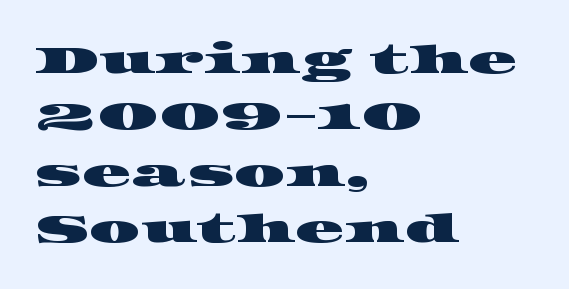
{"serif": "yes", "width": "wide", "stroke_contrast": "high", "x_height": "large", "monospaced": "no", "underline": "no", "align": "left", "line_spacing": "normal", "line_spacing_ratio": 1.41, "letter_spacing": "normal", "letter_spacing_em": 0.0, "glyph_px": 40}
